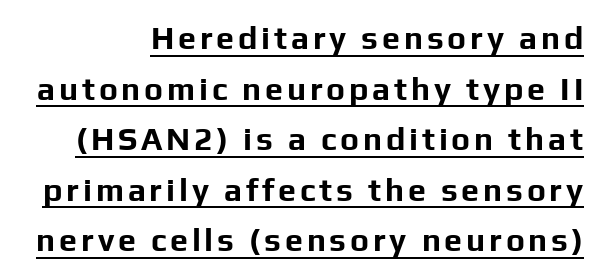
Every word sits above its own underline. Look at the stroke-to-counter ratio: heavy, a bold. A typesetter would call this leading conventional body-copy spacing. Proportional: the letters do not fall into vertical columns.
